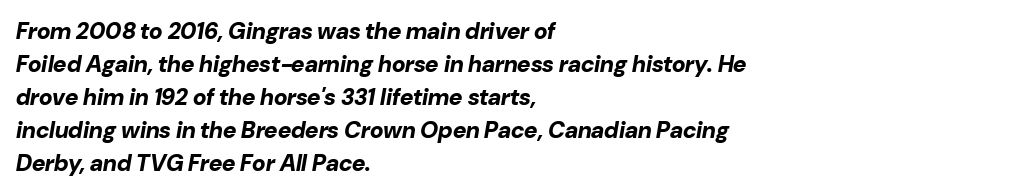
The strokes are fattened all the way to bold. Quick note: interline space is typical. A typesetter would mark this as italic. This rendering leaves character spacing at its baseline value. Horizontal alignment here is leftward, the default for most running prose. Check the space under the baseline: it is left empty.
